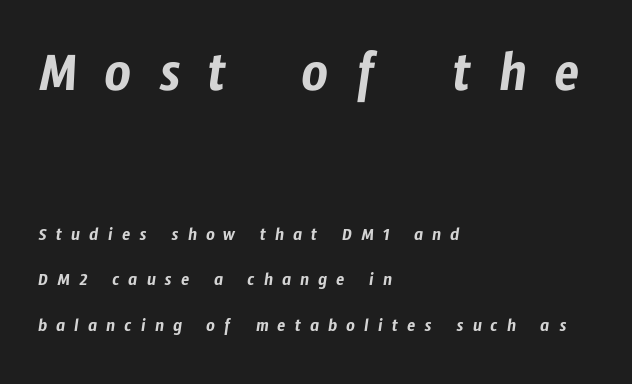
Q: Is the typeface a serif or a sans-serif typeface? A: Sans-serif.
Q: Is the text underlined? A: No.
Q: How is the paragraph aligned? A: Left-aligned.
Q: Is the spacing between letters normal or unusually wide? A: Unusually wide.
Q: Is the spacing between lines tight, normal or loose? A: Loose.
Q: Which block of text is set in a larger size, the first (top) or the second (bottom)? A: The first (top) one.
Q: Width (condensed, normal, or wide)? A: Condensed.
Q: Stroke contrast? A: Low.
Q: x-height? A: Medium.
Q: Monospaced? A: No.
